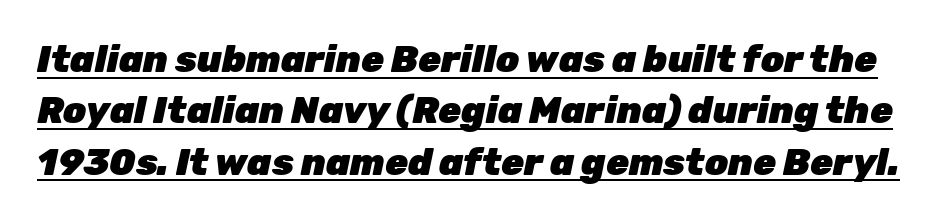
The image shows 37 px heavy type, italic (leaning right); set normal line spacing (1.39x), normal letter spacing, underlined; low stroke contrast and a medium x-height.
